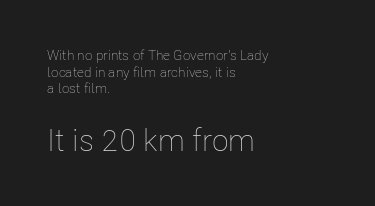
{"italic": "no", "bold": "no", "weight": "thin", "width": "condensed", "stroke_contrast": "low", "x_height": "medium", "monospaced": "no", "underline": "no", "align": "left", "line_spacing_ratio": 1.19, "letter_spacing": "normal", "letter_spacing_em": 0.0, "larger_block": "second", "size_ratio": 2.21, "glyph_px": 31}
